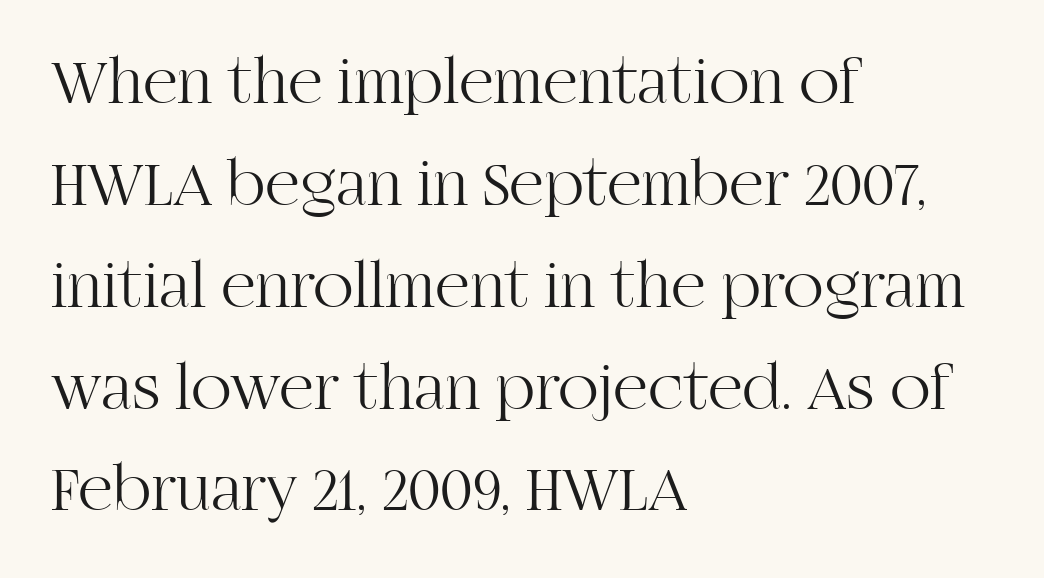
{"serif": "yes", "italic": "no", "bold": "no", "weight": "light", "width": "normal", "stroke_contrast": "high", "x_height": "large", "monospaced": "no", "underline": "no", "align": "left", "line_spacing": "normal", "line_spacing_ratio": 1.52, "letter_spacing": "normal", "letter_spacing_em": 0.0, "glyph_px": 67}
